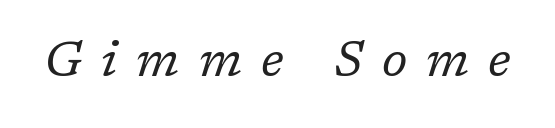
The image shows 49 px regular-weight serif type, italic (leaning right); set unusually wide letter spacing (+0.39 em), not underlined; low stroke contrast and a medium x-height.
